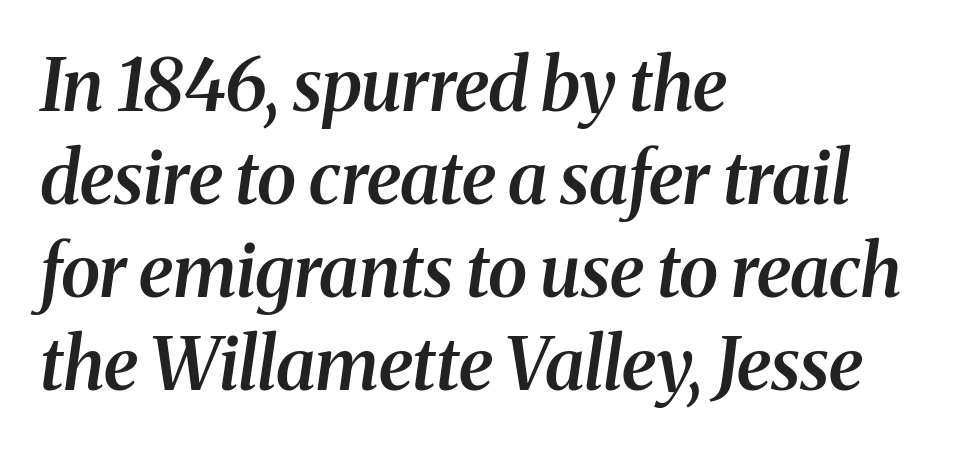
Q: Is the text bold? A: Semi-bold.
Q: Is the text italic (slanted)? A: Yes, it leans right by about 8 degrees.
Q: Is the typeface a serif or a sans-serif typeface? A: Serif.
Q: Is the text underlined? A: No.
Q: How is the paragraph aligned? A: Left-aligned.
Q: Is the spacing between letters normal or unusually wide? A: Normal.
Q: Is the spacing between lines tight, normal or loose? A: Normal.
Q: Width (condensed, normal, or wide)? A: Normal.
Q: Stroke contrast? A: Medium.
Q: x-height? A: Medium.
Q: Monospaced? A: No.
